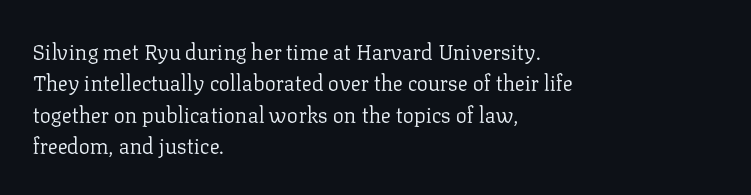
{"italic": "no", "bold": "no", "underline": "no", "align": "left", "line_spacing": "normal", "line_spacing_ratio": 1.5, "letter_spacing": "normal", "letter_spacing_em": 0.0, "glyph_px": 21}
